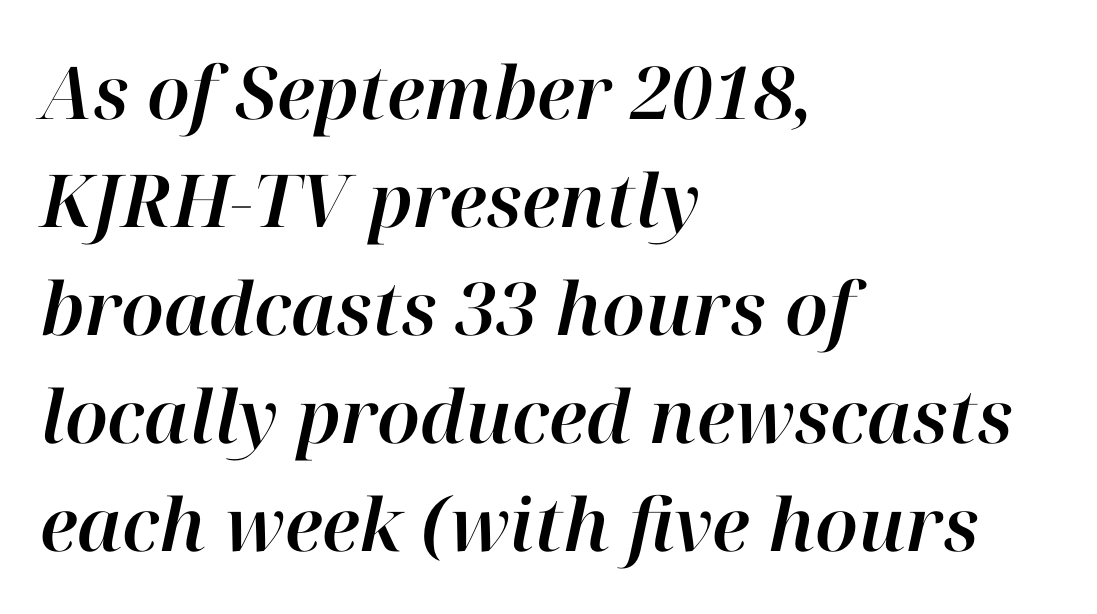
{"italic": "yes", "lean": "right", "slant_degrees": 12, "width": "normal", "stroke_contrast": "high", "x_height": "medium", "monospaced": "no", "underline": "no", "align": "left", "line_spacing": "normal", "line_spacing_ratio": 1.48, "letter_spacing": "normal", "letter_spacing_em": 0.0, "glyph_px": 73}
